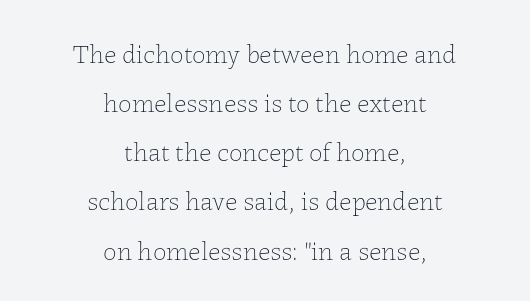
The image shows 27 px text type, upright; set centered, line spacing 1.82x, normal letter spacing, not underlined.
